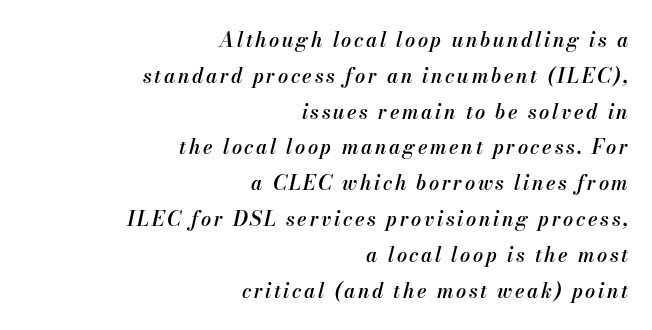
{"italic": "yes", "lean": "right", "slant_degrees": 13, "bold": "semi", "underline": "no", "align": "right", "line_spacing_ratio": 1.79, "glyph_px": 20}
